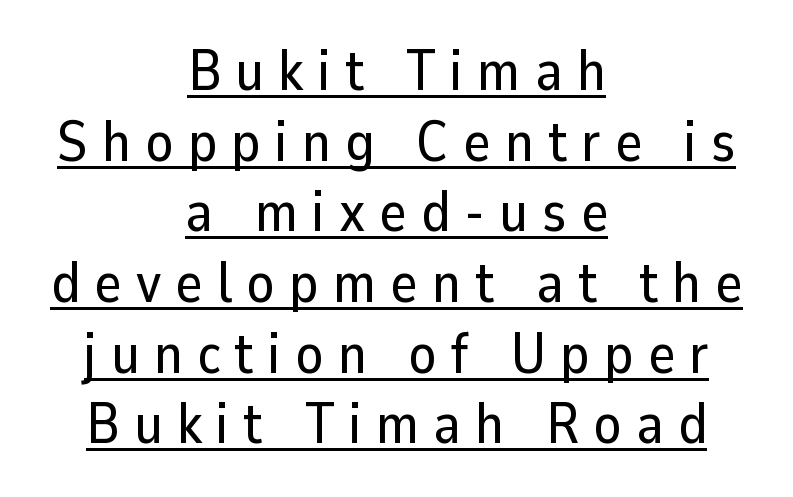
A sans-serif font was chosen for this passage. A rule runs beneath these lines of type. One-word summary of the alignment: center. This sample has the flowing, uneven cadence of proportional lettering. Honestly, the letter spacing is so wide it's the main thing you notice. This is roman type, the default non-slanted kind.
